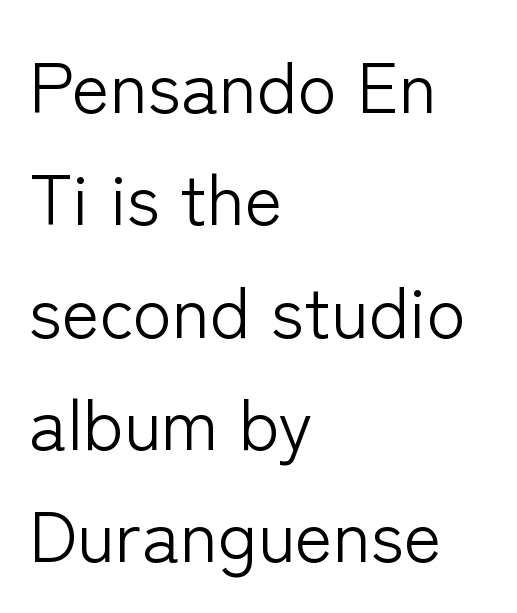
Q: Is the text bold? A: No.
Q: Is the text italic (slanted)? A: No, it is upright.
Q: Is the typeface a serif or a sans-serif typeface? A: Sans-serif.
Q: Is the text underlined? A: No.
Q: How is the paragraph aligned? A: Left-aligned.
Q: Is the spacing between letters normal or unusually wide? A: Normal.
Q: Is the spacing between lines tight, normal or loose? A: Normal.
Q: Width (condensed, normal, or wide)? A: Normal.
Q: Stroke contrast? A: Low.
Q: x-height? A: Medium.
Q: Monospaced? A: No.
